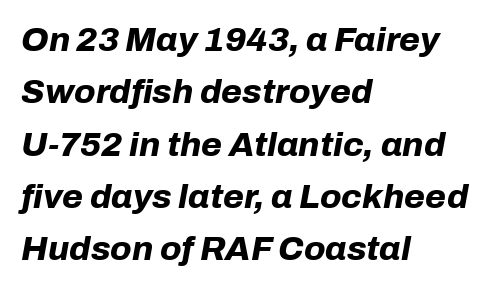
{"italic": "yes", "lean": "right", "slant_degrees": 10, "bold": "yes", "weight": "bold", "width": "normal", "stroke_contrast": "low", "x_height": "medium", "monospaced": "no", "underline": "no", "align": "left", "line_spacing": "normal", "line_spacing_ratio": 1.54, "letter_spacing": "normal", "letter_spacing_em": 0.0, "glyph_px": 34}
